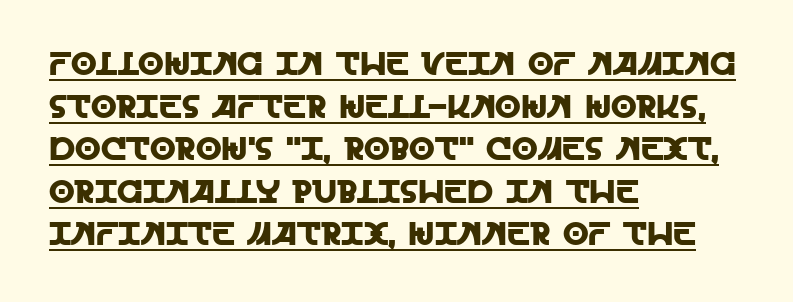
Q: Is the text italic (slanted)? A: No, it is upright.
Q: Is the typeface a serif or a sans-serif typeface? A: Sans-serif.
Q: Is the text underlined? A: Yes.
Q: How is the paragraph aligned? A: Left-aligned.
Q: Is the spacing between letters normal or unusually wide? A: Normal.
Q: Is the spacing between lines tight, normal or loose? A: Normal.
Q: Width (condensed, normal, or wide)? A: Normal.
Q: x-height? A: Large.
Q: Monospaced? A: No.
